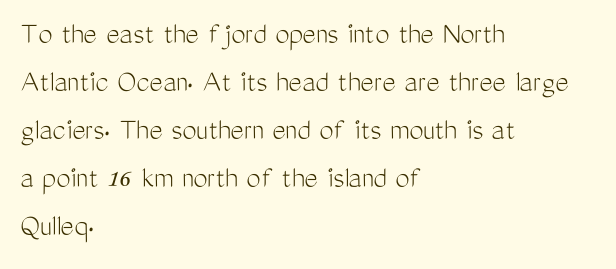
Does the type have serifs? No, each stem ends abruptly. The font's upright variant was chosen for this text. Note the varied advance widths — an 'i' is clearly narrower than an 'm'. A typesetter would call this zero additional tracking. Unbolded letterforms with no extra heft.
